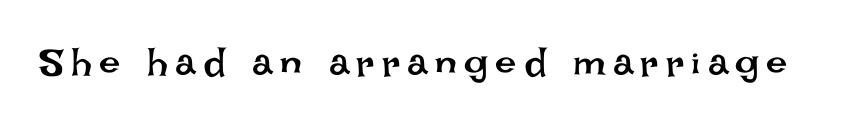
{"italic": "no", "bold": "no", "weight": "regular", "width": "normal", "stroke_contrast": "low", "x_height": "large", "monospaced": "no", "underline": "no", "glyph_px": 38}
